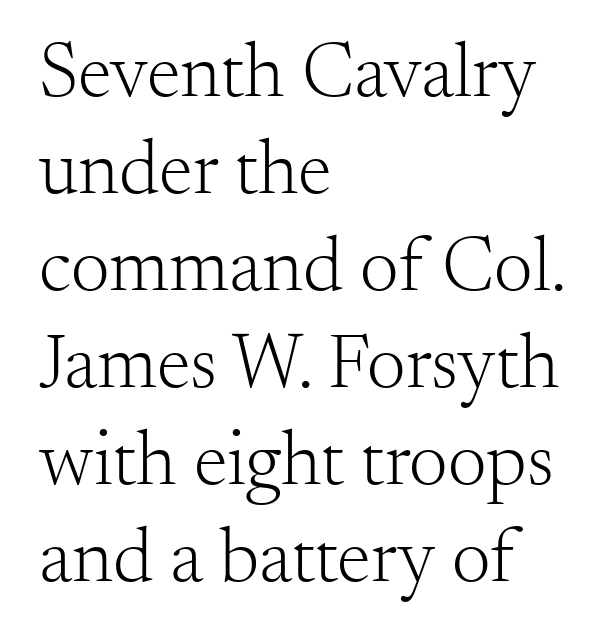
{"serif": "yes", "italic": "no", "bold": "no", "weight": "light", "width": "normal", "stroke_contrast": "medium", "x_height": "small", "monospaced": "no", "underline": "no", "align": "left", "line_spacing": "normal", "line_spacing_ratio": 1.26, "letter_spacing": "normal", "letter_spacing_em": 0.0, "glyph_px": 77}
